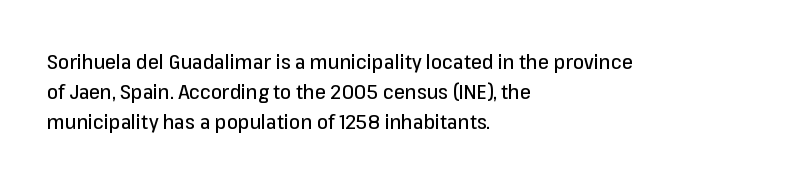
Words float on clear page, feet unadorned. Quick note: not italic, upright. Is there much room between lines? A standard amount, neither cramped nor airy. This sample is left-justified, so line endings fall wherever the words run out. Between one letter and the next there's only the usual sliver of space.
